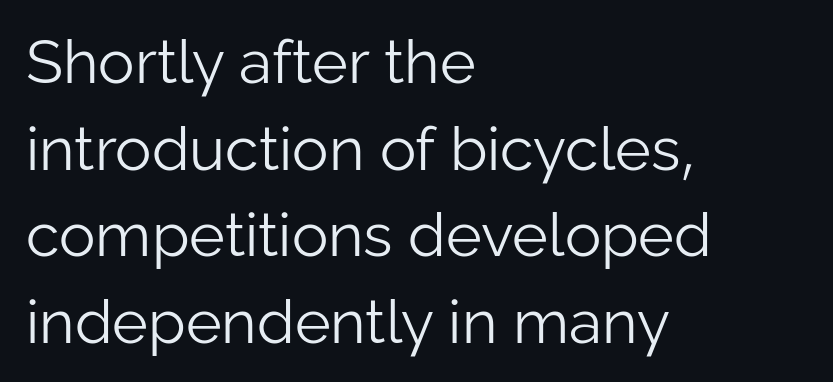
The image shows 61 px light sans-serif type, upright; set left-aligned, normal line spacing (1.42x), normal letter spacing, not underlined; low stroke contrast and a medium x-height.
